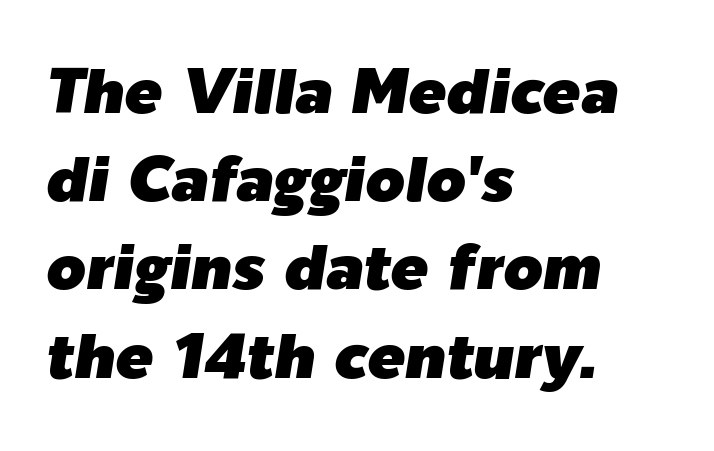
Q: Is the text italic (slanted)? A: Yes, it leans right by about 9 degrees.
Q: Is the text underlined? A: No.
Q: How is the paragraph aligned? A: Left-aligned.
Q: Is the spacing between letters normal or unusually wide? A: Normal.
Q: Is the spacing between lines tight, normal or loose? A: Normal.
Q: Width (condensed, normal, or wide)? A: Normal.
Q: Stroke contrast? A: Low.
Q: x-height? A: Medium.
Q: Monospaced? A: No.
